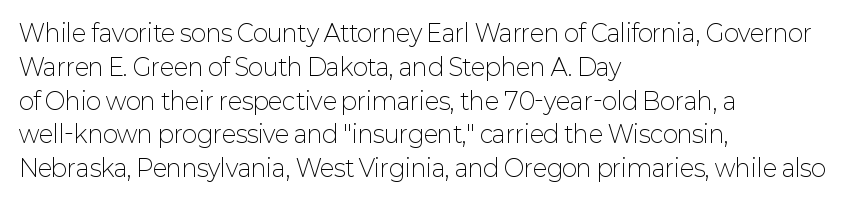
{"italic": "no", "bold": "no", "underline": "no", "align": "left", "line_spacing": "normal", "line_spacing_ratio": 1.47, "letter_spacing": "normal", "letter_spacing_em": 0.0, "glyph_px": 23}
